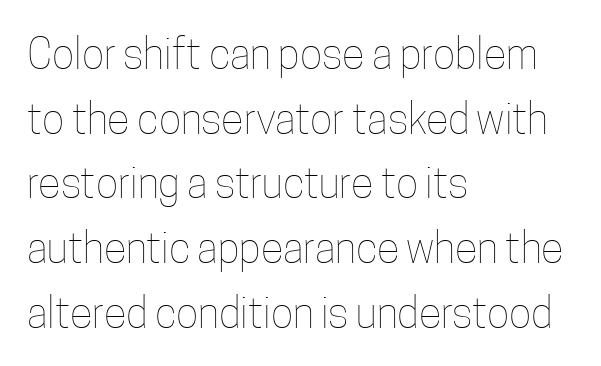
The face looks like a standard text weight, possibly lighter. Horizontal alignment here is leftward, the default for most running prose. The glyphs are unaccompanied by any horizontal stroke below them. This sample keeps an unexceptional amount of space between lines. Proportional: the letters do not fall into vertical columns. Unlike italic type, these characters show no tilt at all.
